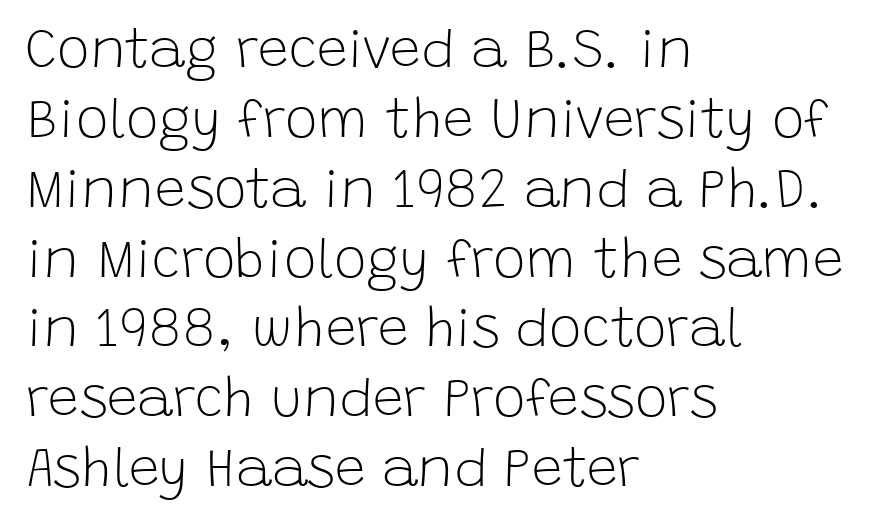
The image shows 55 px light sans-serif type, upright; set left-aligned, normal line spacing (1.27x), normal letter spacing, not underlined; low stroke contrast and a large x-height.
